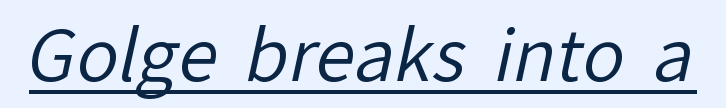
{"serif": "no", "bold": "no", "weight": "regular", "width": "normal", "stroke_contrast": "low", "x_height": "medium", "monospaced": "no", "underline": "yes", "letter_spacing": "normal", "letter_spacing_em": 0.0, "glyph_px": 71}
